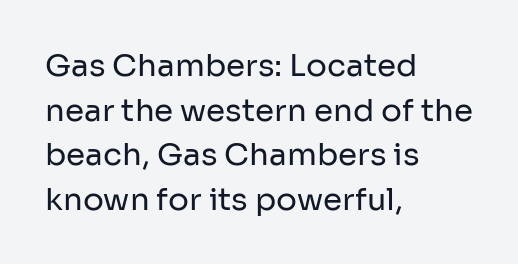
{"serif": "no", "italic": "no", "bold": "no", "weight": "regular", "width": "normal", "stroke_contrast": "low", "x_height": "medium", "monospaced": "no", "underline": "no", "align": "left", "line_spacing": "normal", "line_spacing_ratio": 1.44, "letter_spacing": "normal", "letter_spacing_em": 0.0, "glyph_px": 31}
